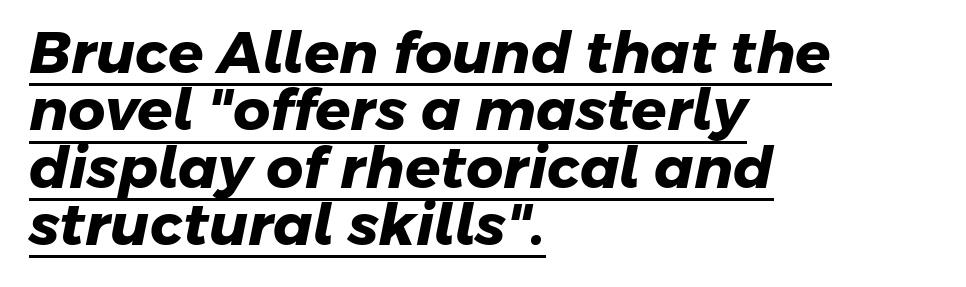
Does the copy run flush right? No — it runs flush left. Each letter's strokes conclude bluntly, with no projecting serifs. Does a line run under the words? Yes, clearly. Pretty heavy lettering here — definitely bold. Vertically, the passage feels compressed, each row crowding the next.
